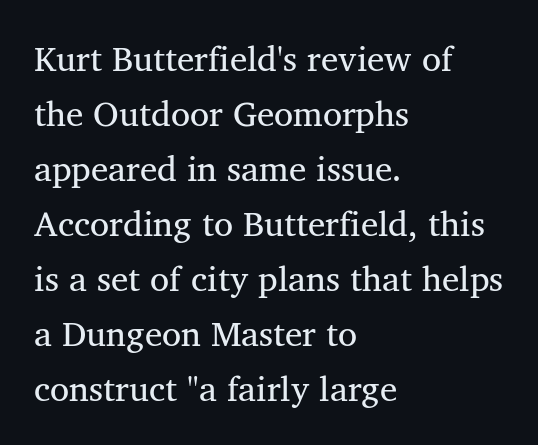
{"serif": "yes", "bold": "no", "weight": "regular", "width": "normal", "stroke_contrast": "medium", "x_height": "medium", "monospaced": "no", "underline": "no", "align": "left", "line_spacing": "normal", "line_spacing_ratio": 1.57, "letter_spacing": "normal", "letter_spacing_em": 0.0, "glyph_px": 35}
